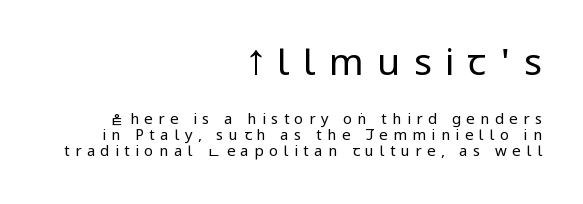
The image shows 37 px regular-weight, condensed sans-serif type, upright; set right-aligned, tight line spacing (1.06x), unusually wide letter spacing (+0.36 em), not underlined; the first (top) block is 2.47x larger; low stroke contrast and a large x-height.
